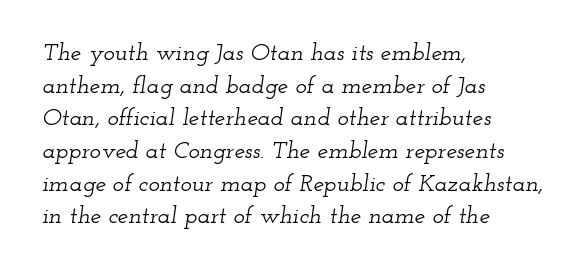
Q: Is the text italic (slanted)? A: Yes, it leans right by about 12 degrees.
Q: Is the text underlined? A: No.
Q: How is the paragraph aligned? A: Left-aligned.
Q: Is the spacing between letters normal or unusually wide? A: Normal.
Q: Is the spacing between lines tight, normal or loose? A: Normal.
